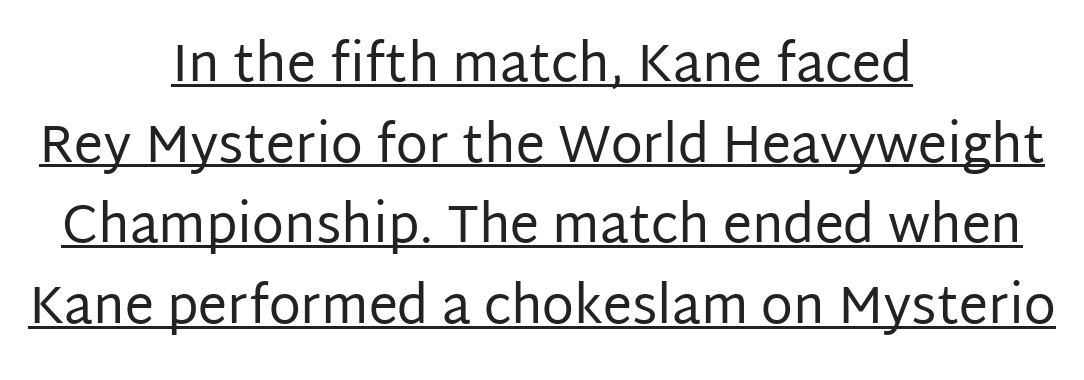
Honestly, the underline is the first thing you notice here. A typesetter would label this face a sans. You could not count columns in this text — the font is proportionally spaced. Compared with a flush-left layout, this one balances lines on the center instead. The strokes are not fattened; the text isn't bold.
